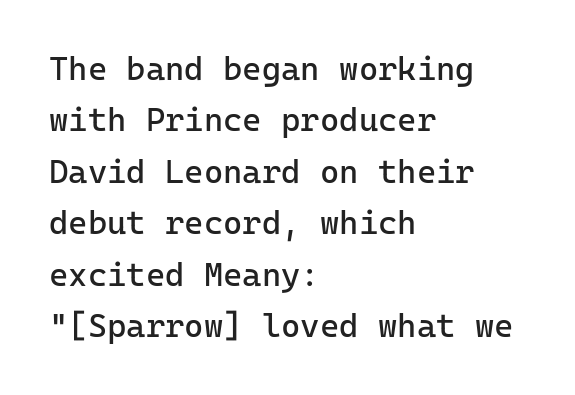
{"serif": "no", "italic": "no", "bold": "no", "weight": "regular", "width": "normal", "stroke_contrast": "low", "x_height": "medium", "monospaced": "yes", "underline": "no", "align": "left", "line_spacing": "normal", "line_spacing_ratio": 1.56, "letter_spacing": "normal", "letter_spacing_em": 0.0, "glyph_px": 33}
